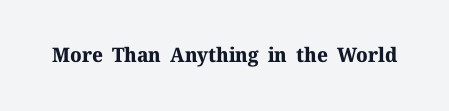
The rendering keeps characters at their native spacing. Underlining? Definitely not there. Nope, not italic — everything's standing straight. Set as a true bold cut, around the 700 mark.
